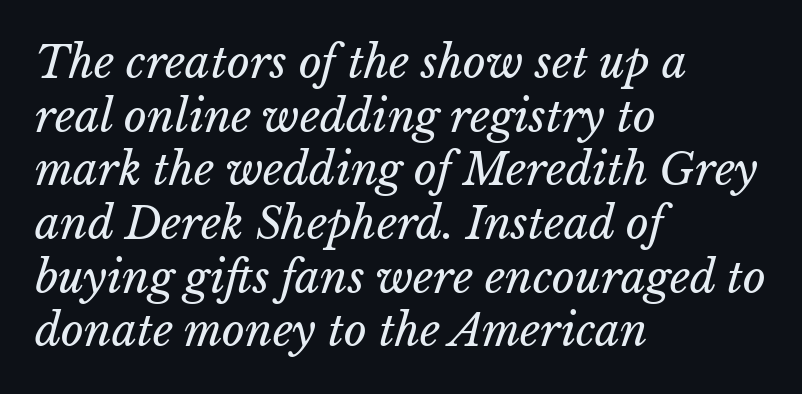
{"bold": "no", "weight": "regular", "width": "normal", "stroke_contrast": "low", "x_height": "medium", "monospaced": "no", "underline": "no", "align": "left", "line_spacing_ratio": 1.22, "letter_spacing": "normal", "letter_spacing_em": 0.0, "glyph_px": 44}
